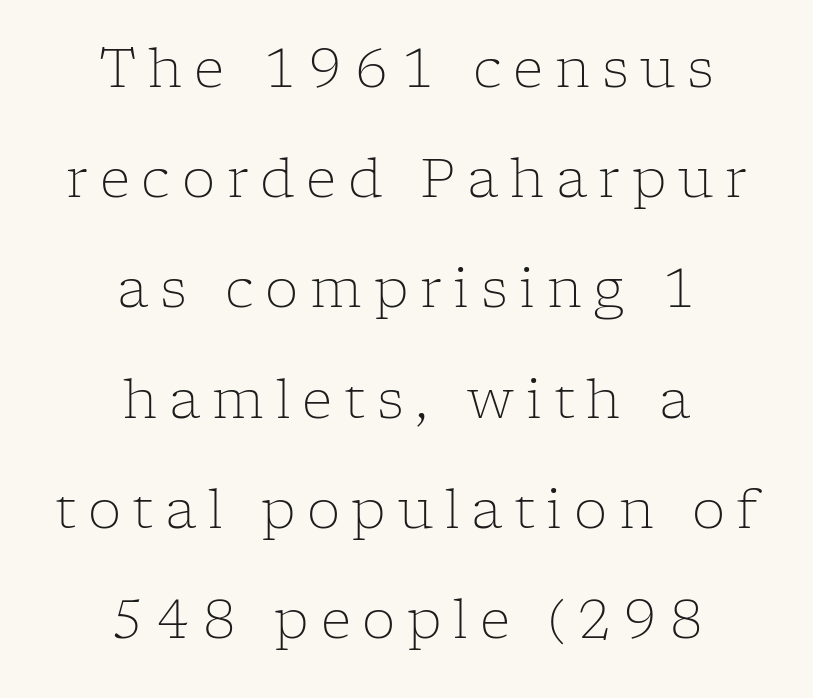
Regarding serifs, this sample has them. Students, observe: this is what heavily led, spacious text looks like. The letters stand straight up with perfectly vertical stems. Tracking here is generous; glyphs stand well apart from one another.
